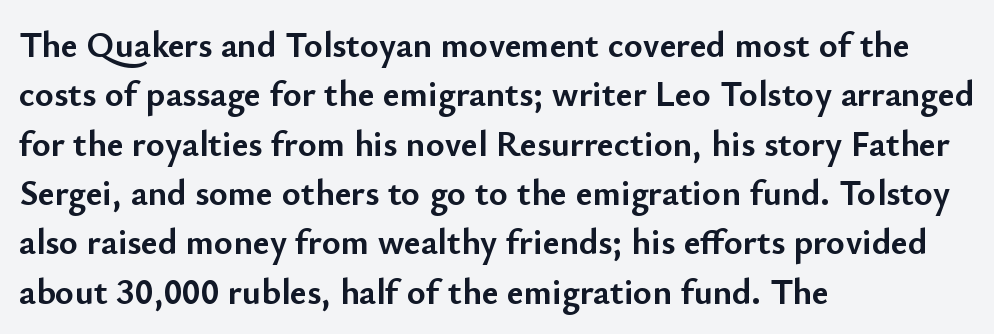
The font's upright variant was chosen for this text. If you measured baseline to baseline, you'd find a middling distance. Between one letter and the next there's only the usual sliver of space. Note the varied advance widths — an 'i' is clearly narrower than an 'm'.
